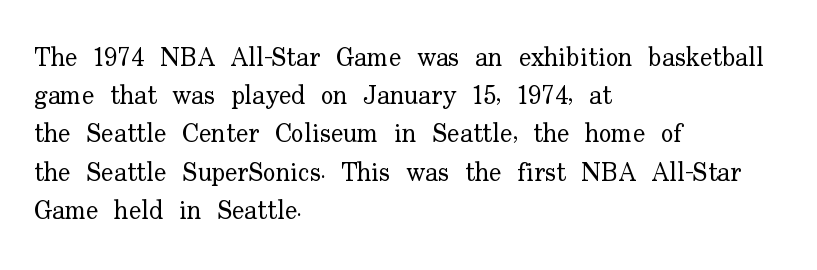
The vertical gap from one line to the next is medium. Quick note: underline off. The characters are drawn with everyday or finer stroke widths. A typesetter would mark this as roman, not italic. Caption: multi-line text, flush left, ragged right.
